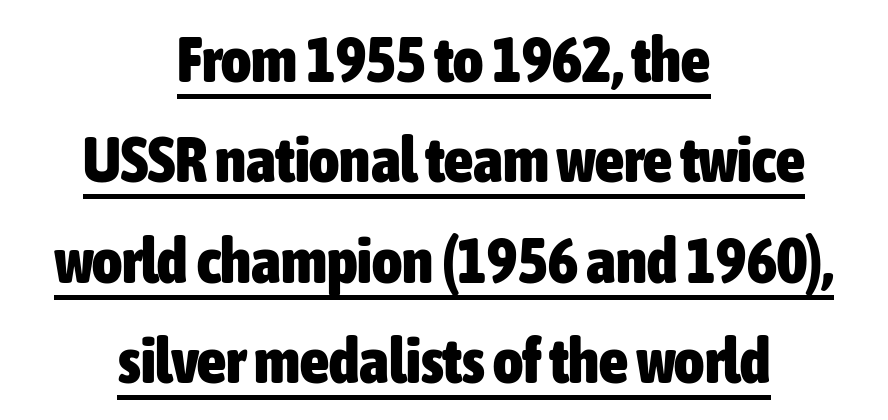
The image shows 64 px heavy, condensed sans-serif type, upright; set centered, normal line spacing (1.57x), normal letter spacing, underlined; low stroke contrast and a medium x-height.
